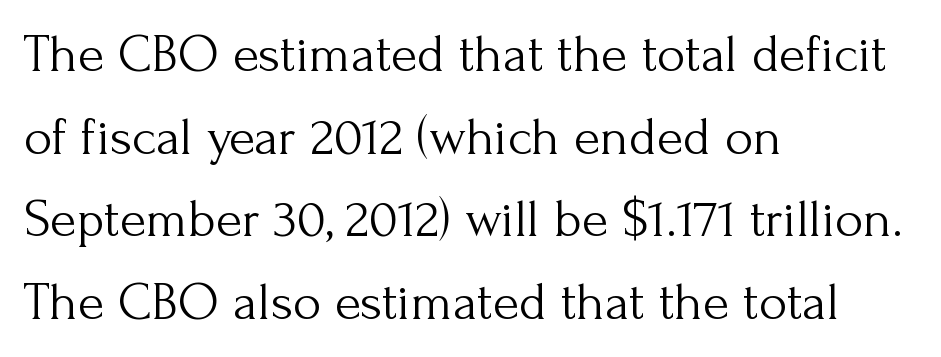
{"serif": "yes", "italic": "no", "bold": "no", "weight": "light", "width": "normal", "stroke_contrast": "medium", "x_height": "small", "monospaced": "no", "underline": "no", "align": "left", "line_spacing": "normal", "line_spacing_ratio": 1.53, "letter_spacing": "normal", "letter_spacing_em": 0.0, "glyph_px": 54}
